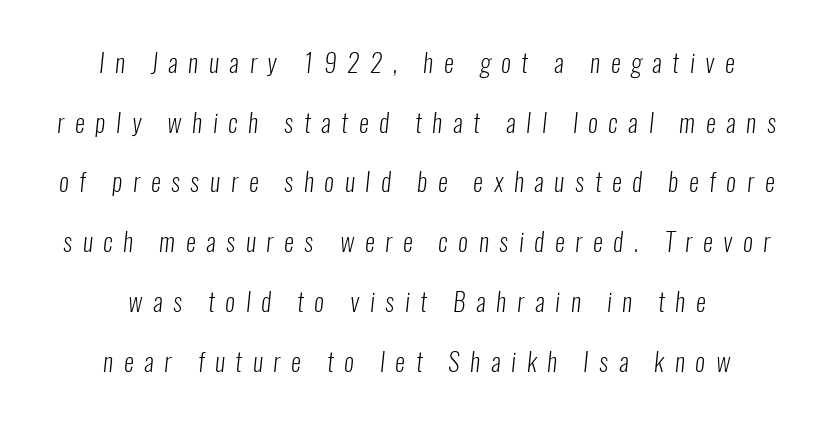
{"bold": "no", "underline": "no", "align": "center", "line_spacing": "loose", "line_spacing_ratio": 2.39, "letter_spacing": "wide", "letter_spacing_em": 0.43, "glyph_px": 25}
